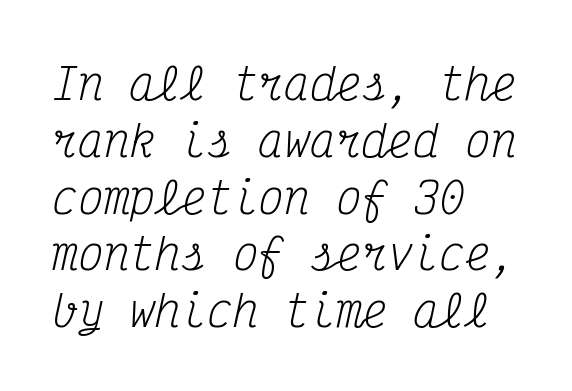
Would a proofreader flag this as italicized? Yes. Think standard paragraph weight, or any step lighter than that. Observe the serifs anchoring each vertical stroke in this sample. The type is set solid horizontally, with unmodified tracking. The space between consecutive lines is moderate.
